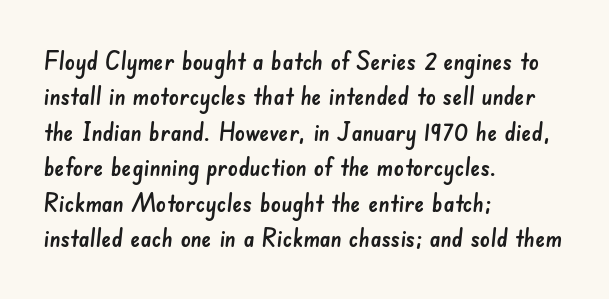
{"underline": "no", "align": "left", "line_spacing": "normal", "line_spacing_ratio": 1.42, "letter_spacing": "normal", "letter_spacing_em": 0.0, "glyph_px": 25}
